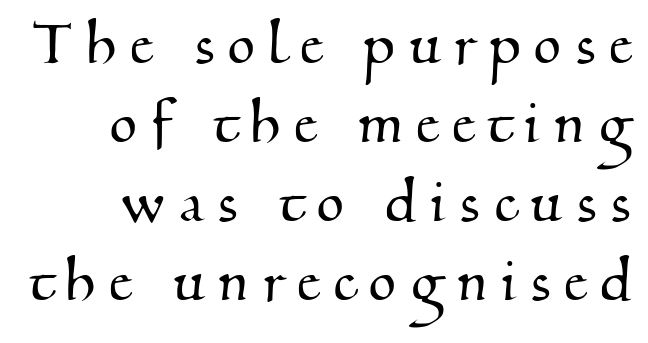
The image shows 70 px serif type; set right-aligned, tight line spacing (1.13x), unusually wide letter spacing (+0.21 em), not underlined; medium stroke contrast and a small x-height.
